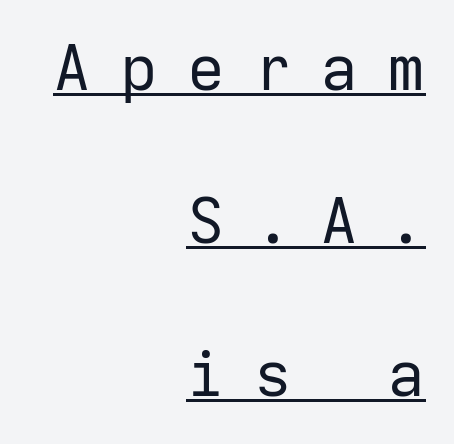
Honestly, the letter spacing is so wide it's the main thing you notice. Observe the absence of serifs on each vertical stroke in this sample. Is there an underline? Yes — a line sits under the letters. If you drew a line through each stem, it would be perfectly vertical. Baseline-to-baseline distance is far greater than the letter height.
